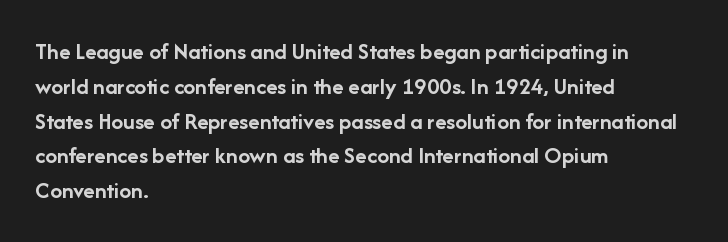
The image shows 24 px bold type, upright; set left-aligned, normal line spacing (1.45x), normal letter spacing, not underlined.
